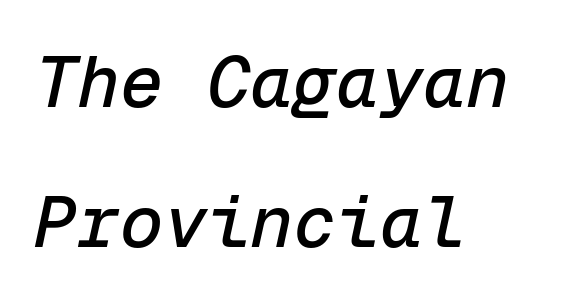
The image shows 72 px text type, italic (leaning right), monospaced; set left-aligned, loose line spacing (1.94x), normal letter spacing, not underlined; low stroke contrast and a medium x-height.
